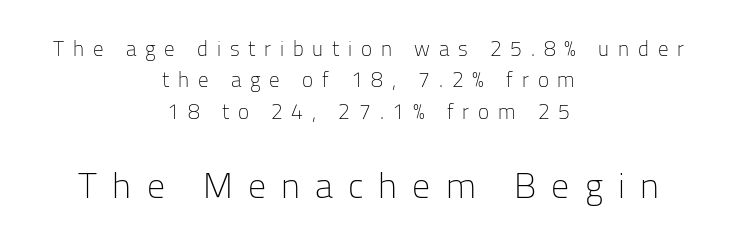
Q: Is the text bold? A: No.
Q: Is the text italic (slanted)? A: No, it is upright.
Q: Is the typeface a serif or a sans-serif typeface? A: Sans-serif.
Q: Is the text underlined? A: No.
Q: How is the paragraph aligned? A: Centered.
Q: Is the spacing between letters normal or unusually wide? A: Unusually wide.
Q: Is the spacing between lines tight, normal or loose? A: Normal.
Q: Which block of text is set in a larger size, the first (top) or the second (bottom)? A: The second (bottom) one.
Q: Width (condensed, normal, or wide)? A: Normal.
Q: Stroke contrast? A: Low.
Q: x-height? A: Medium.
Q: Monospaced? A: No.
